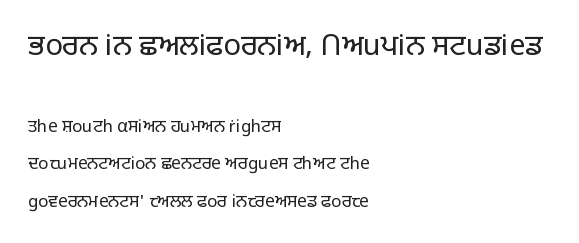
Q: Is the text bold? A: No.
Q: Is the text italic (slanted)? A: No, it is upright.
Q: Is the typeface a serif or a sans-serif typeface? A: Sans-serif.
Q: Is the text underlined? A: No.
Q: How is the paragraph aligned? A: Left-aligned.
Q: Is the spacing between letters normal or unusually wide? A: Normal.
Q: Is the spacing between lines tight, normal or loose? A: Loose.
Q: Which block of text is set in a larger size, the first (top) or the second (bottom)? A: The first (top) one.
Q: Width (condensed, normal, or wide)? A: Normal.
Q: Stroke contrast? A: Low.
Q: x-height? A: Large.
Q: Monospaced? A: No.
